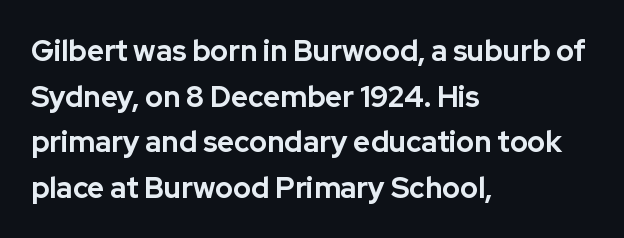
{"serif": "no", "italic": "no", "bold": "yes", "weight": "bold", "width": "normal", "stroke_contrast": "low", "x_height": "medium", "monospaced": "no", "underline": "no", "align": "left", "line_spacing": "normal", "line_spacing_ratio": 1.57, "letter_spacing": "normal", "letter_spacing_em": 0.0, "glyph_px": 29}
